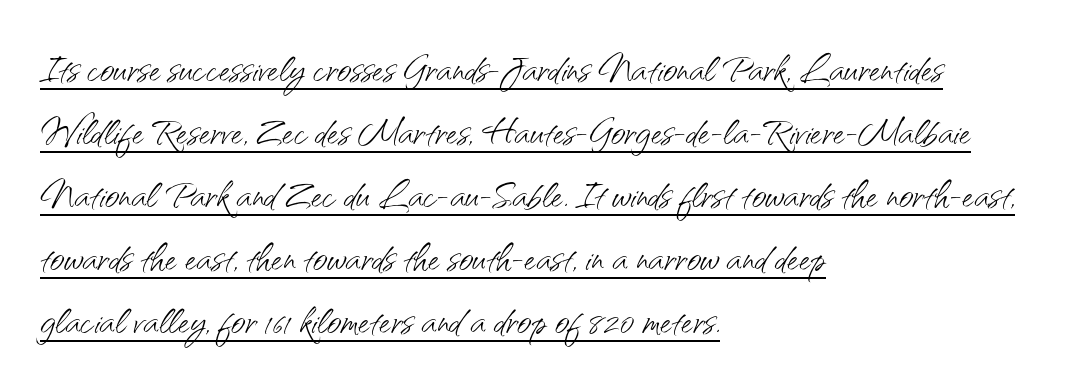
{"serif": "no", "bold": "no", "weight": "light", "width": "normal", "stroke_contrast": "medium", "x_height": "small", "monospaced": "no", "underline": "yes", "align": "left", "line_spacing": "normal", "line_spacing_ratio": 1.26, "letter_spacing": "normal", "letter_spacing_em": 0.0, "glyph_px": 50}
